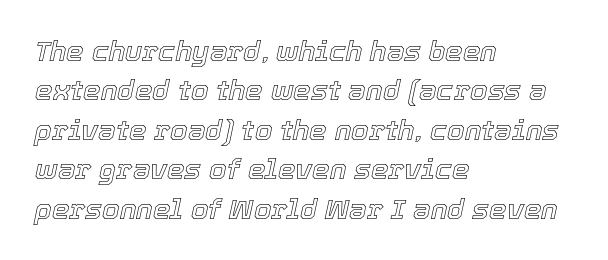
{"italic": "yes", "lean": "right", "slant_degrees": 12, "width": "normal", "x_height": "medium", "monospaced": "no", "underline": "no", "align": "left", "line_spacing": "normal", "line_spacing_ratio": 1.41, "letter_spacing": "normal", "letter_spacing_em": 0.0, "glyph_px": 28}
